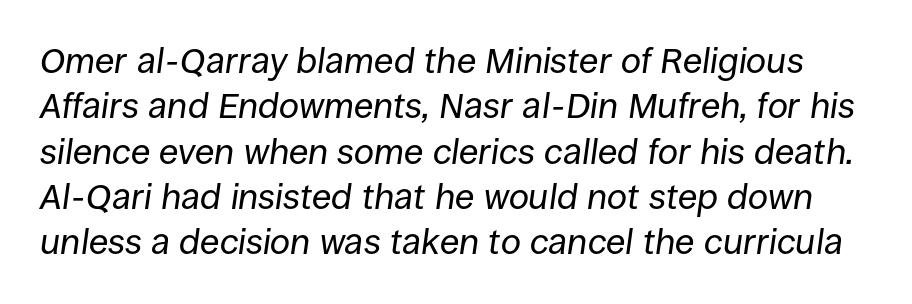
Q: Is the text bold? A: No.
Q: Is the text italic (slanted)? A: Yes, it leans right by about 8 degrees.
Q: Is the text underlined? A: No.
Q: Is the spacing between letters normal or unusually wide? A: Normal.
Q: Is the spacing between lines tight, normal or loose? A: Normal.
Q: Width (condensed, normal, or wide)? A: Normal.
Q: Stroke contrast? A: Low.
Q: x-height? A: Large.
Q: Monospaced? A: No.
